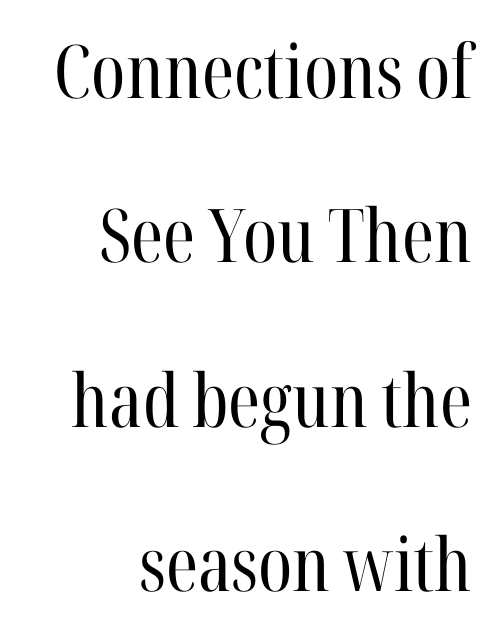
The image shows 74 px regular-weight, condensed serif type, upright; set right-aligned, loose line spacing (2.22x), normal letter spacing, not underlined; high stroke contrast and a medium x-height.
